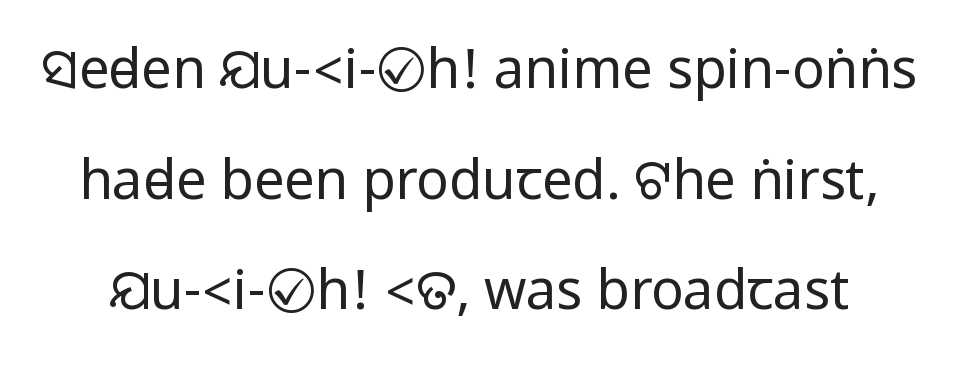
{"serif": "no", "italic": "no", "bold": "no", "weight": "regular", "width": "condensed", "stroke_contrast": "low", "underline": "no", "line_spacing": "loose", "line_spacing_ratio": 2.05, "letter_spacing": "normal", "letter_spacing_em": 0.0, "glyph_px": 54}
